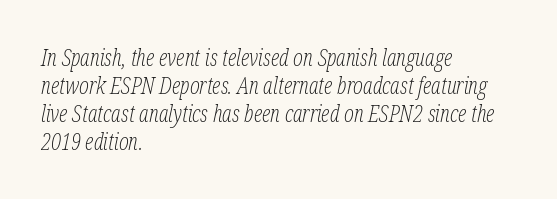
Q: Is the text bold? A: No.
Q: Is the text italic (slanted)? A: Yes, it leans right by about 12 degrees.
Q: Is the text underlined? A: No.
Q: How is the paragraph aligned? A: Left-aligned.
Q: Is the spacing between letters normal or unusually wide? A: Normal.
